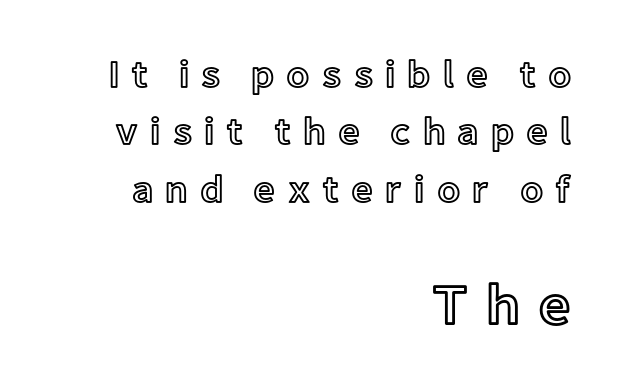
Q: Is the text italic (slanted)? A: No, it is upright.
Q: Is the text underlined? A: No.
Q: How is the paragraph aligned? A: Right-aligned.
Q: Is the spacing between letters normal or unusually wide? A: Unusually wide.
Q: Is the spacing between lines tight, normal or loose? A: Normal.
Q: Which block of text is set in a larger size, the first (top) or the second (bottom)? A: The second (bottom) one.
Q: Width (condensed, normal, or wide)? A: Normal.
Q: x-height? A: Medium.
Q: Monospaced? A: No.
